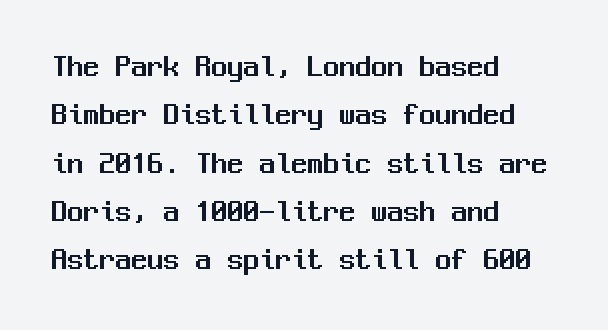
{"serif": "no", "italic": "no", "width": "normal", "stroke_contrast": "medium", "x_height": "medium", "monospaced": "yes", "underline": "no", "align": "left", "line_spacing": "normal", "line_spacing_ratio": 1.51, "letter_spacing": "normal", "letter_spacing_em": 0.0, "glyph_px": 32}
